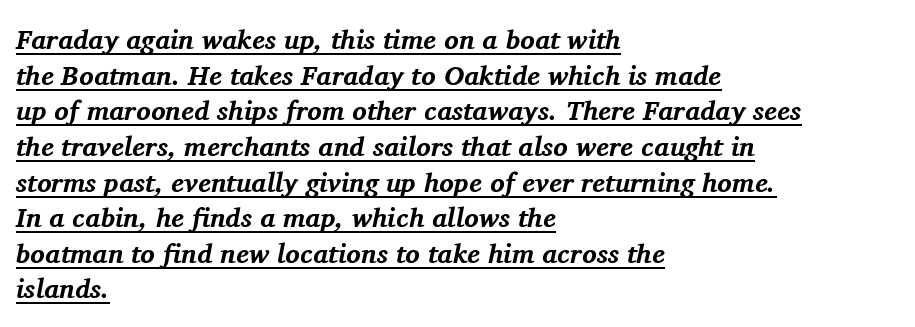
The image shows 27 px bold type, italic (leaning right); set left-aligned, normal line spacing (1.32x), normal letter spacing, underlined.
